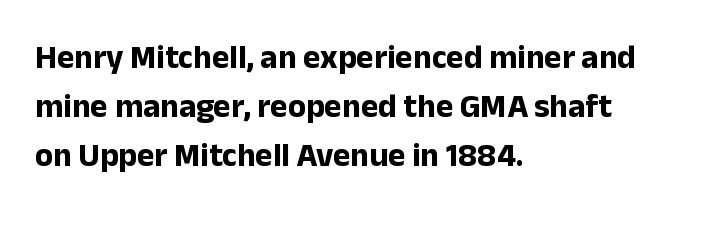
Just letters on the line, the space beneath them empty. Font category for this specimen: sans-serif. Proportional: the letters do not fall into vertical columns. Does extra space separate the letters? No, they use regular spacing. How would I describe the line gaps? Plain and ordinary.
